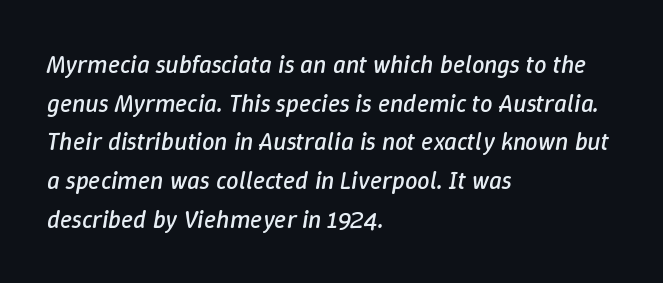
Q: Is the text bold? A: No.
Q: Is the text italic (slanted)? A: Yes, it leans right by about 9 degrees.
Q: Is the text underlined? A: No.
Q: How is the paragraph aligned? A: Left-aligned.
Q: Is the spacing between letters normal or unusually wide? A: Normal.
Q: Is the spacing between lines tight, normal or loose? A: Normal.
